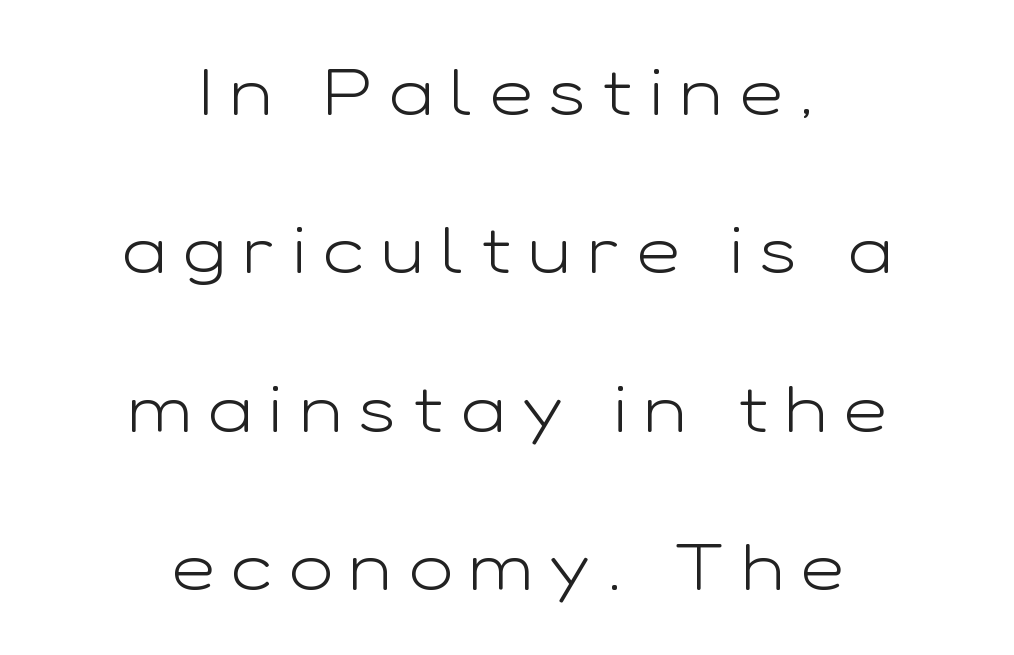
Is this a fixed-width face? No — the glyphs have proportional, varying widths. This is sans-serif lettering, the kind often seen on screens and signage. Whoever set this chose breathing room over compactness in the vertical rhythm. Nothing heavy about these letters — not bold at all.
